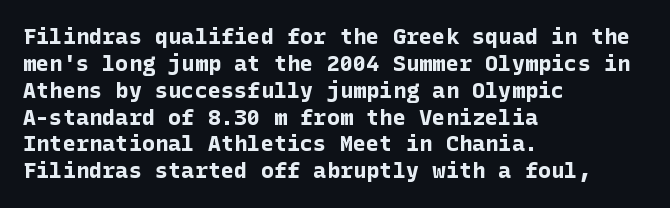
The image shows 22 px bold type, upright; set left-aligned, line spacing 1.22x, normal letter spacing, not underlined.
